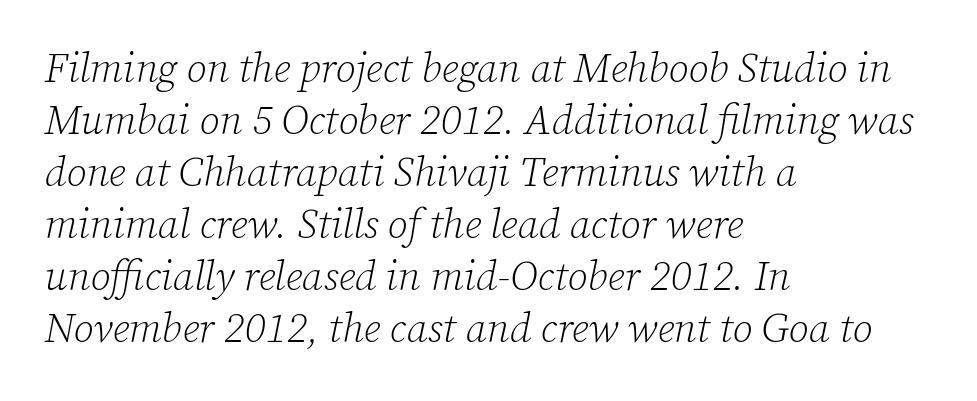
The image shows 41 px light serif type, italic (leaning right); set left-aligned, normal line spacing (1.27x), normal letter spacing, not underlined; low stroke contrast and a medium x-height.
